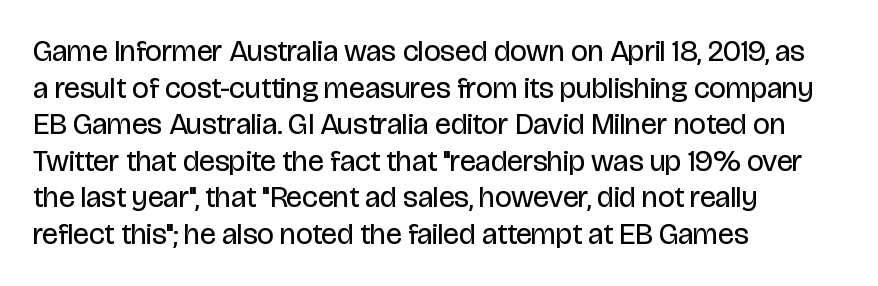
Q: Is the text bold? A: No.
Q: Is the text italic (slanted)? A: No, it is upright.
Q: Is the typeface a serif or a sans-serif typeface? A: Sans-serif.
Q: Is the text underlined? A: No.
Q: How is the paragraph aligned? A: Left-aligned.
Q: Is the spacing between letters normal or unusually wide? A: Normal.
Q: Width (condensed, normal, or wide)? A: Condensed.
Q: Stroke contrast? A: Low.
Q: x-height? A: Large.
Q: Monospaced? A: No.
